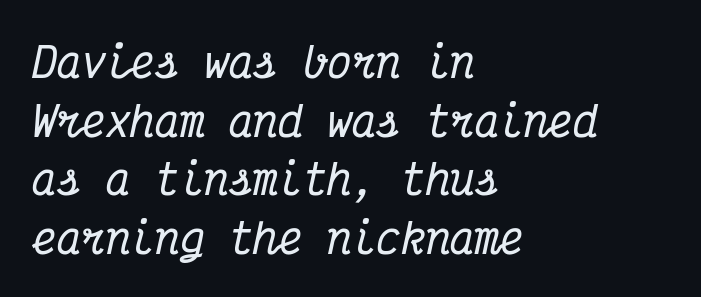
The image shows 41 px condensed serif type, italic (leaning right), monospaced; set left-aligned, normal line spacing (1.43x), normal letter spacing, not underlined; medium stroke contrast and a medium x-height.
